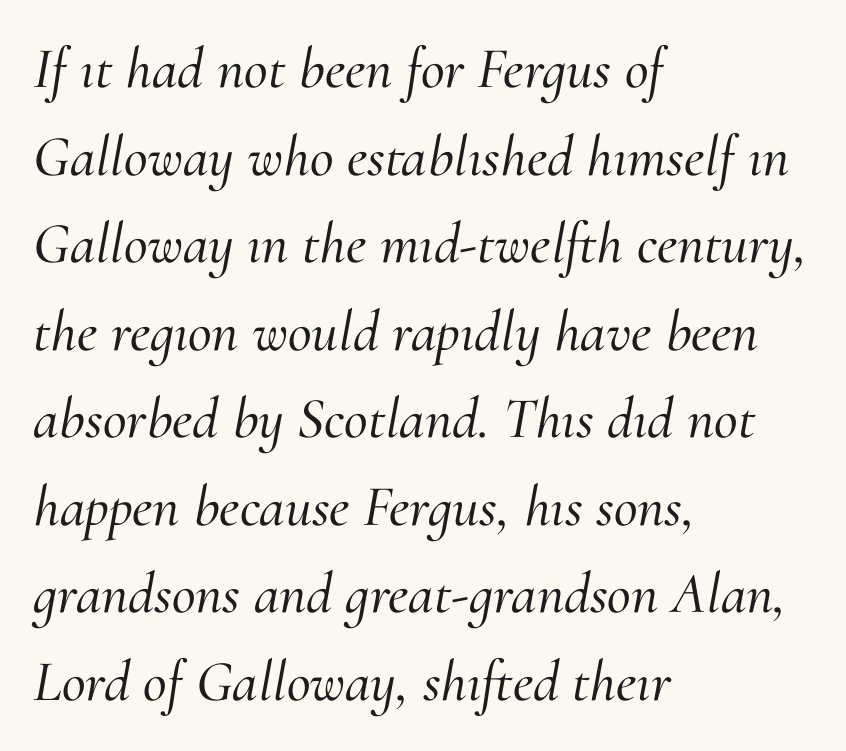
Q: Is the text italic (slanted)? A: Yes, it leans right by about 10 degrees.
Q: Is the typeface a serif or a sans-serif typeface? A: Serif.
Q: Is the text underlined? A: No.
Q: How is the paragraph aligned? A: Left-aligned.
Q: Is the spacing between letters normal or unusually wide? A: Normal.
Q: Is the spacing between lines tight, normal or loose? A: Normal.
Q: Width (condensed, normal, or wide)? A: Normal.
Q: Stroke contrast? A: Medium.
Q: x-height? A: Small.
Q: Monospaced? A: No.
